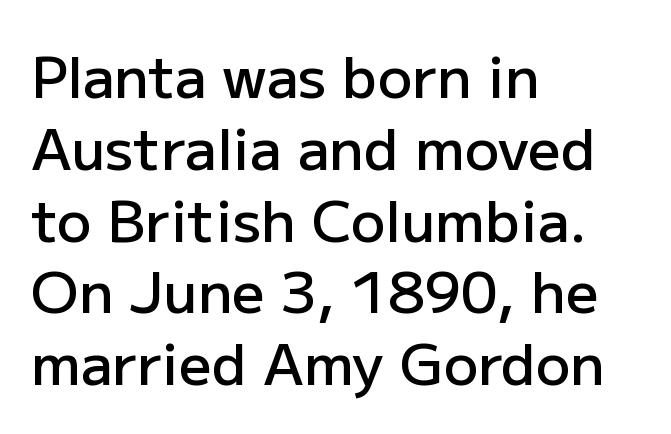
The image shows 57 px semibold sans-serif type, upright; set left-aligned, normal line spacing (1.26x), normal letter spacing, not underlined; low stroke contrast and a medium x-height.
